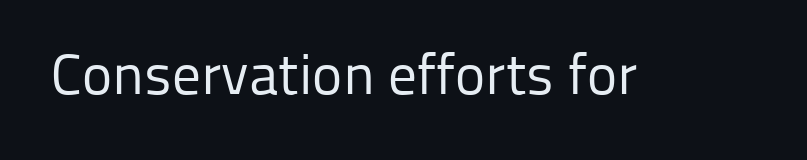
The words here are not underlined. Observe the ordinary spacing: letters are neighbours, not strangers. To sum up the face: it is a sans, with no serifs. This is the regular roman posture of the typeface. Think of a printed novel: that variable character pitch is what you see here.
